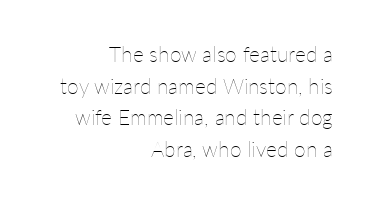
Q: Is the text bold? A: No.
Q: Is the text italic (slanted)? A: No, it is upright.
Q: Is the text underlined? A: No.
Q: How is the paragraph aligned? A: Right-aligned.
Q: Is the spacing between letters normal or unusually wide? A: Normal.
Q: Is the spacing between lines tight, normal or loose? A: Normal.
